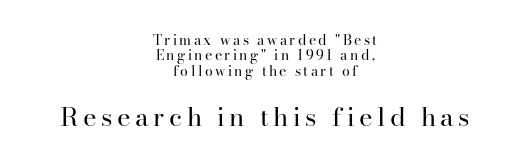
{"italic": "no", "bold": "no", "underline": "no", "align": "center", "line_spacing": "tight", "line_spacing_ratio": 1.09, "larger_block": "second", "size_ratio": 1.86, "glyph_px": 26}
